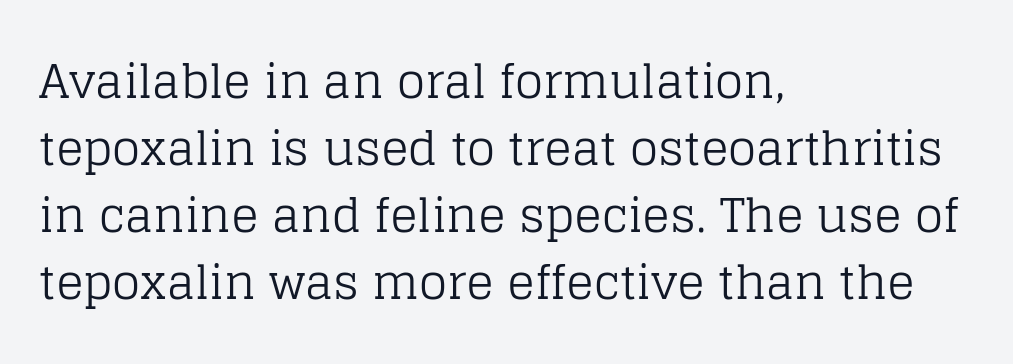
Stroke thickness stays within the range of a standard reading face or lighter. Short and long lines alike share a common starting point at left. A serif font was chosen for this passage. The rendering uses natural spacing where letterforms have individual widths.
